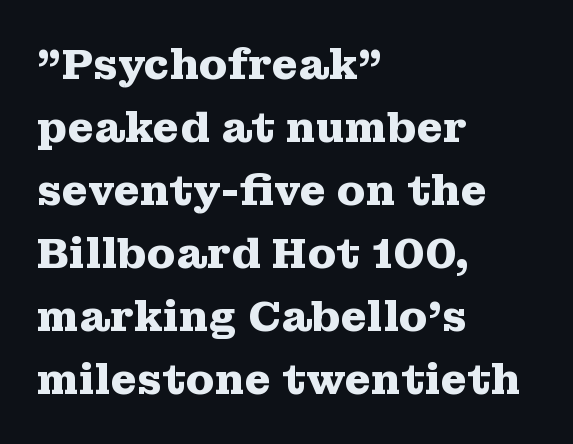
The specimen omits any rule beneath the text block's lines. If you measured baseline to baseline, you'd find a middling distance. Is this a fixed-width face? No — the glyphs have proportional, varying widths. Italic? Not at all — the glyphs are vertical. Letter spacing: default.
